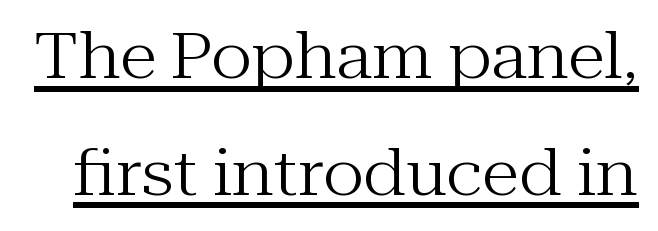
{"serif": "yes", "italic": "no", "bold": "no", "weight": "regular", "width": "normal", "stroke_contrast": "medium", "x_height": "medium", "monospaced": "no", "underline": "yes", "line_spacing_ratio": 1.88, "letter_spacing": "normal", "letter_spacing_em": 0.0, "glyph_px": 62}
